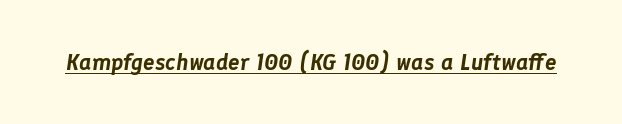
What stands out about the letter spacing? Nothing — it is the standard amount. Looking at the ascenders, they clearly lean. Compared with undecorated copy, this sample adds a rule below the words.
